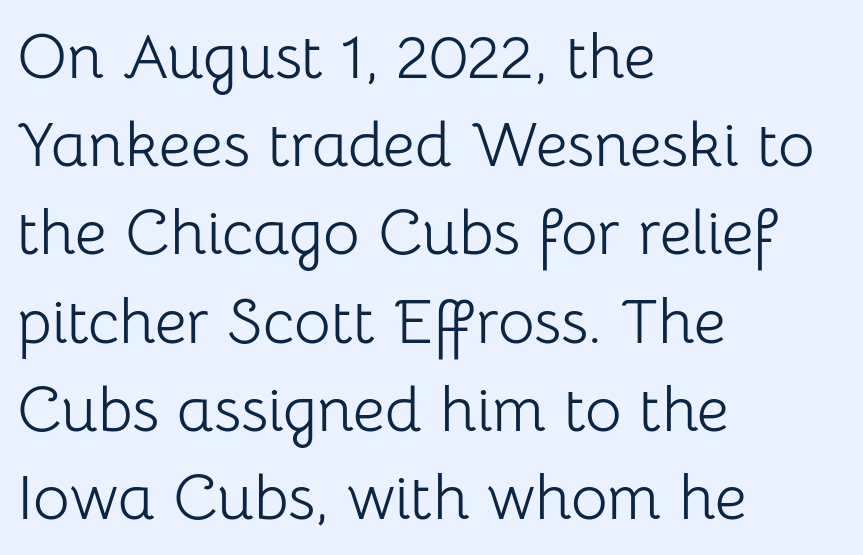
This sample keeps an unexceptional amount of space between lines. You can tell it's not italic because the verticals are truly vertical. The lines in this sample share a left origin and differ only in where they stop. Font category for this specimen: sans-serif. A clean baseline with only descenders dipping below it.
